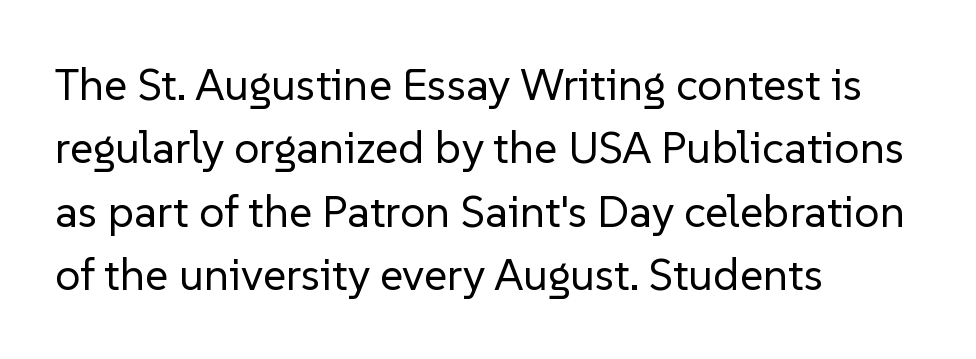
Whoever set this chose a conventional vertical rhythm. Underline: absent. No italicization has been applied; the sample stays upright. A light-to-regular cut is what we see here. Serifs: no, the terminals of the letterforms are clean.
